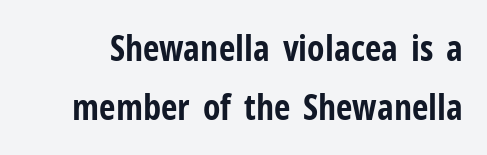
The image shows 36 px bold, condensed sans-serif type, upright; set normal line spacing (1.63x), normal letter spacing, not underlined; low stroke contrast and a medium x-height.
